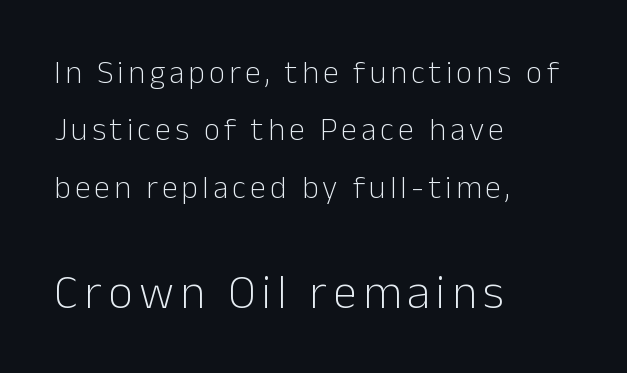
The image shows 48 px light sans-serif type, upright; set left-aligned, line spacing 1.79x, not underlined; the second (bottom) block is 1.5x larger; low stroke contrast and a medium x-height.
